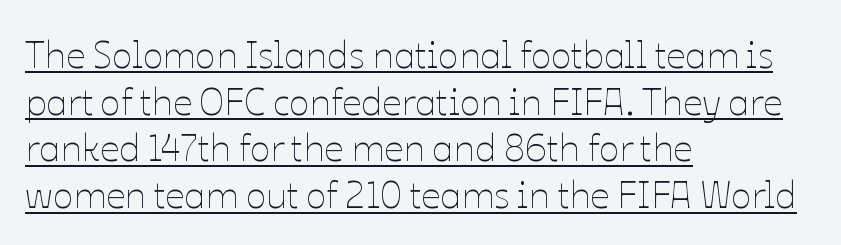
Each line of the rendering has a horizontal stroke beneath the glyphs. Ascenders rise straight up at ninety degrees. Is this a fixed-width face? No — the glyphs have proportional, varying widths. The rendering anchors every line to the left-hand side. Compared with a typical body face, this is equally light or lighter still. In terms of letterspacing, this is plain default setting.
